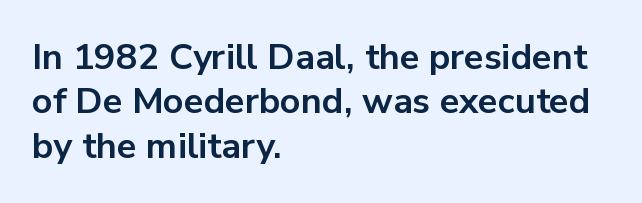
Posture: straight, roman, zero tilt. The strip under each line holds only bare page. The face used here is proportionally spaced, like ordinary book or web type. How are the letters spaced? Ordinarily, with no added tracking. Examine the stroke ends and you'll find no serifs. This sample is left-justified, so line endings fall wherever the words run out.
